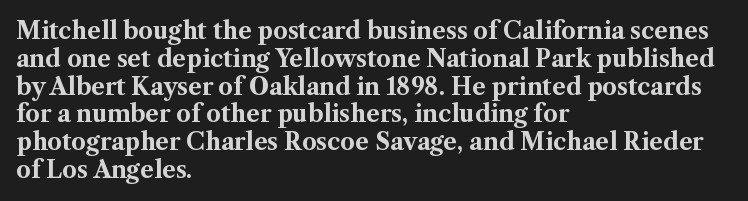
The image shows 23 px bold type, upright; set left-aligned, line spacing 1.21x, normal letter spacing, not underlined.
